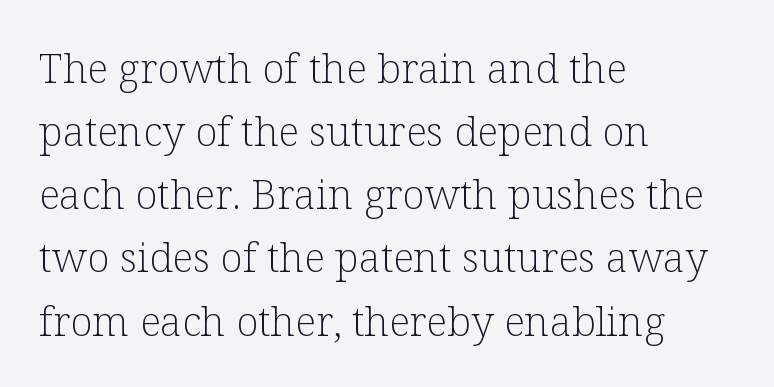
The image shows 41 px light serif type, upright; set left-aligned, normal line spacing (1.54x), normal letter spacing, not underlined; low stroke contrast and a medium x-height.
